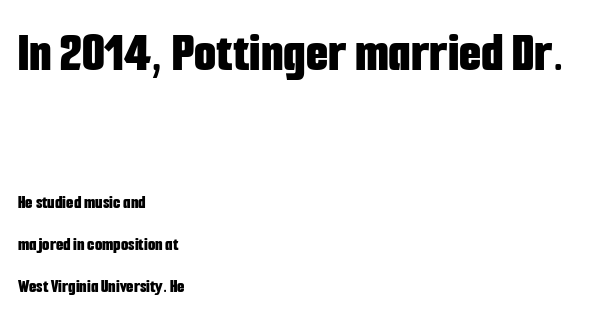
{"serif": "no", "italic": "no", "bold": "yes", "weight": "bold", "width": "condensed", "stroke_contrast": "low", "x_height": "medium", "monospaced": "no", "underline": "no", "align": "left", "line_spacing": "loose", "line_spacing_ratio": 2.21, "letter_spacing": "normal", "letter_spacing_em": 0.0, "larger_block": "first", "size_ratio": 3.0, "glyph_px": 57}
